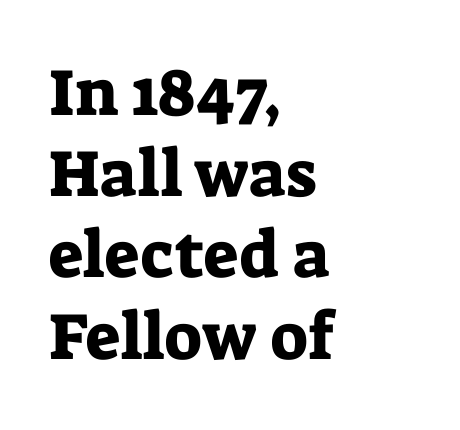
The image shows 66 px serif type, upright; set left-aligned, line spacing 1.23x, normal letter spacing, not underlined; low stroke contrast and a medium x-height.
